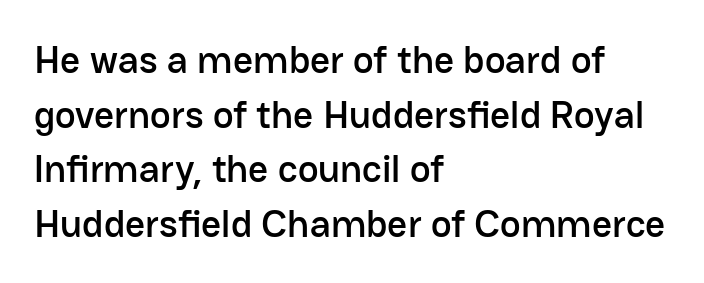
Q: Is the text italic (slanted)? A: No, it is upright.
Q: Is the typeface a serif or a sans-serif typeface? A: Sans-serif.
Q: Is the text underlined? A: No.
Q: How is the paragraph aligned? A: Left-aligned.
Q: Is the spacing between letters normal or unusually wide? A: Normal.
Q: Is the spacing between lines tight, normal or loose? A: Normal.
Q: Width (condensed, normal, or wide)? A: Normal.
Q: Stroke contrast? A: Low.
Q: x-height? A: Medium.
Q: Monospaced? A: No.
